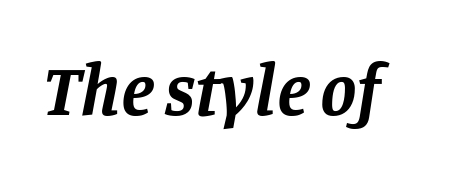
Q: Is the text bold? A: Yes.
Q: Is the text italic (slanted)? A: Yes, it leans right by about 11 degrees.
Q: Is the typeface a serif or a sans-serif typeface? A: Serif.
Q: Is the text underlined? A: No.
Q: Is the spacing between letters normal or unusually wide? A: Normal.
Q: Width (condensed, normal, or wide)? A: Normal.
Q: Stroke contrast? A: Low.
Q: x-height? A: Large.
Q: Monospaced? A: No.
